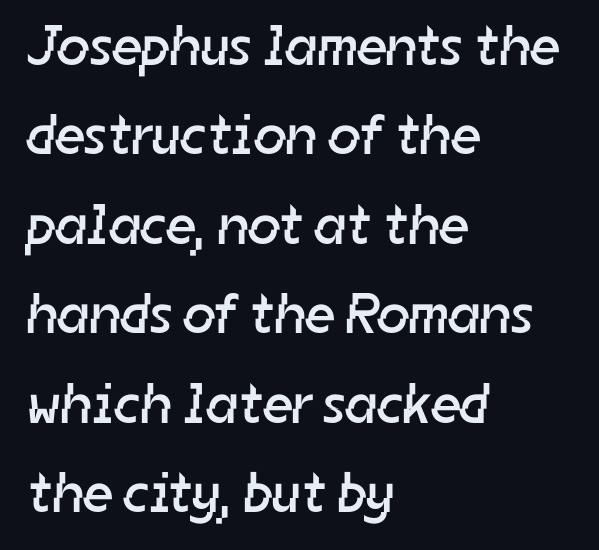
Q: Is the text bold? A: No.
Q: Is the typeface a serif or a sans-serif typeface? A: Sans-serif.
Q: Is the text underlined? A: No.
Q: How is the paragraph aligned? A: Left-aligned.
Q: Is the spacing between letters normal or unusually wide? A: Normal.
Q: Is the spacing between lines tight, normal or loose? A: Normal.
Q: Width (condensed, normal, or wide)? A: Normal.
Q: Stroke contrast? A: Low.
Q: x-height? A: Medium.
Q: Monospaced? A: No.
